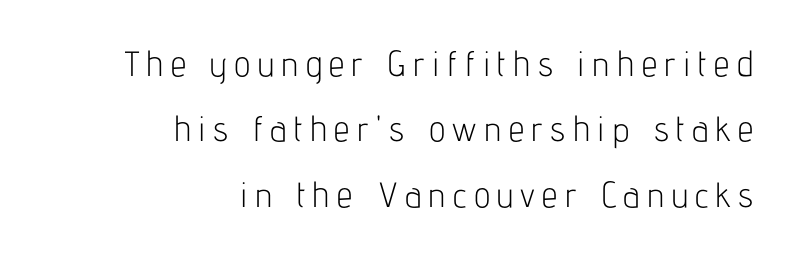
The image shows 35 px light, condensed sans-serif type, upright; set right-aligned, line spacing 1.87x, unusually wide letter spacing (+0.21 em), not underlined; low stroke contrast and a medium x-height.
